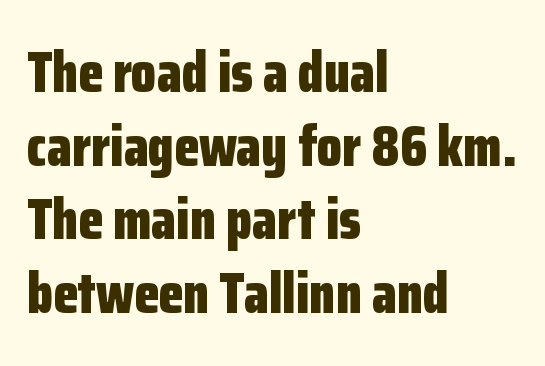
Q: Is the text bold? A: Yes.
Q: Is the text italic (slanted)? A: No, it is upright.
Q: Is the typeface a serif or a sans-serif typeface? A: Sans-serif.
Q: Is the text underlined? A: No.
Q: How is the paragraph aligned? A: Left-aligned.
Q: Is the spacing between letters normal or unusually wide? A: Normal.
Q: Is the spacing between lines tight, normal or loose? A: Normal.
Q: Width (condensed, normal, or wide)? A: Condensed.
Q: Stroke contrast? A: Low.
Q: x-height? A: Medium.
Q: Monospaced? A: No.
